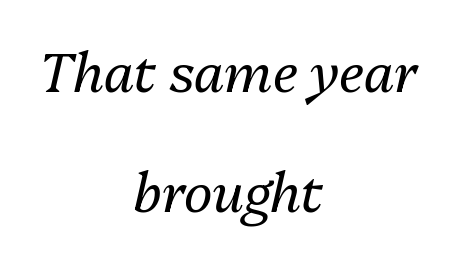
Q: Is the text bold? A: No.
Q: Is the text italic (slanted)? A: Yes, it leans right by about 13 degrees.
Q: Is the text underlined? A: No.
Q: How is the paragraph aligned? A: Centered.
Q: Is the spacing between letters normal or unusually wide? A: Normal.
Q: Is the spacing between lines tight, normal or loose? A: Loose.
Q: Width (condensed, normal, or wide)? A: Normal.
Q: Stroke contrast? A: Medium.
Q: x-height? A: Medium.
Q: Monospaced? A: No.
